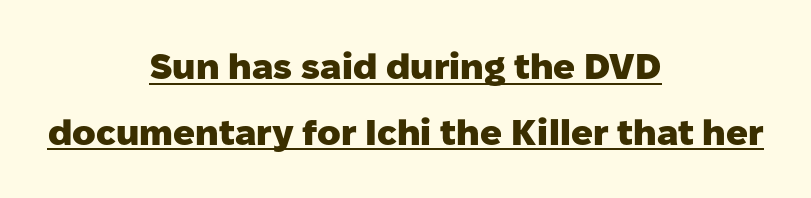
The image shows 36 px heavy sans-serif type, upright; set centered, line spacing 1.82x, normal letter spacing, underlined; low stroke contrast and a medium x-height.
